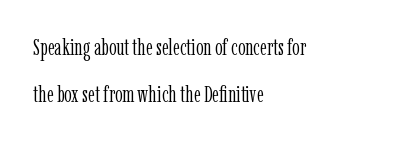
{"italic": "no", "bold": "no", "underline": "no", "align": "left", "line_spacing": "loose", "line_spacing_ratio": 2.05, "letter_spacing": "normal", "letter_spacing_em": 0.0, "glyph_px": 23}
